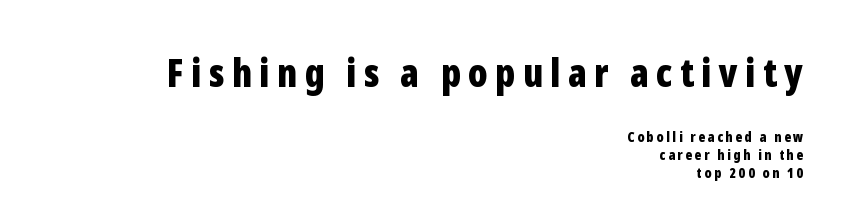
Varying glyph widths throughout — classic text-font behaviour. Typographically, this falls in the sans-serif category. The face used here has the dense, thick strokes of a bold. The setting favours the right margin, as signatures and pull-quotes sometimes do. Larger block? The one above; the one below is distinctly smaller.
